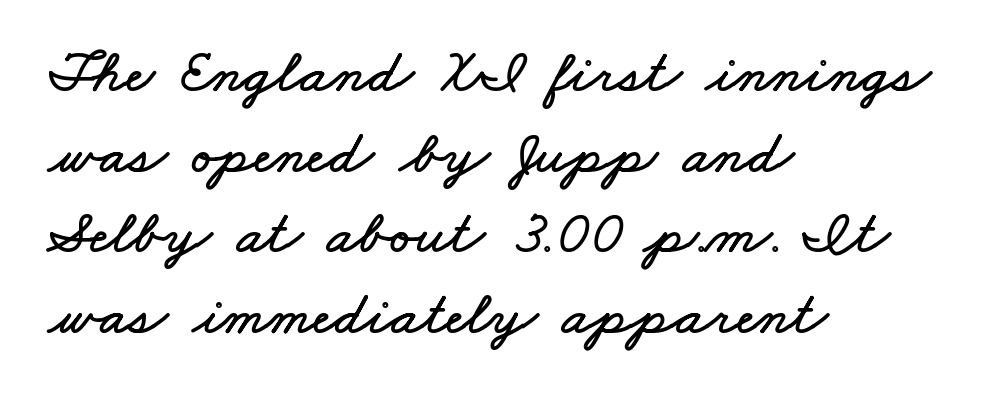
Anything drawn beneath the words? Only blank space. Leftover space on each line is placed entirely after the last word. This sample has the flowing, uneven cadence of proportional lettering. Glyph-to-glyph distance matches everyday printed text. These lines sit exactly where default settings would place them.
